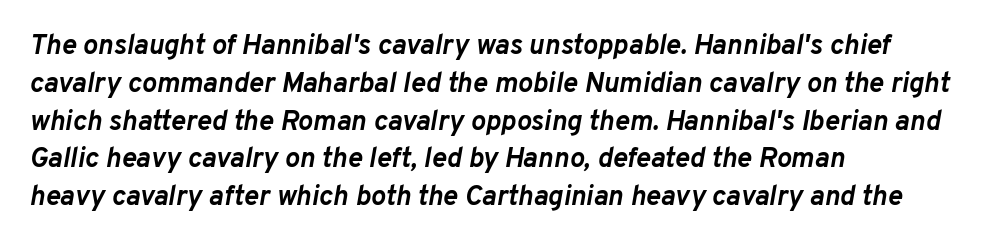
Q: Is the text bold? A: Yes.
Q: Is the text italic (slanted)? A: Yes, it leans right by about 10 degrees.
Q: Is the text underlined? A: No.
Q: How is the paragraph aligned? A: Left-aligned.
Q: Is the spacing between letters normal or unusually wide? A: Normal.
Q: Is the spacing between lines tight, normal or loose? A: Normal.
Q: Width (condensed, normal, or wide)? A: Normal.
Q: Stroke contrast? A: Low.
Q: x-height? A: Medium.
Q: Monospaced? A: No.
